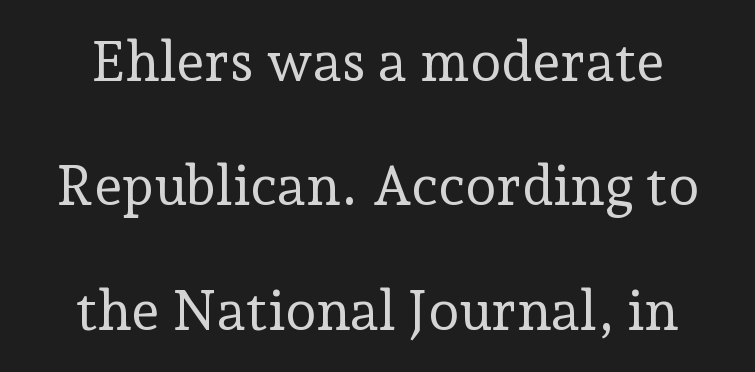
How are the letters spaced? Ordinarily, with no added tracking. A light-to-regular cut is what we see here. Are there feet on the stems? There are — it's a serif. Characters remain perfectly vertical along every line.
